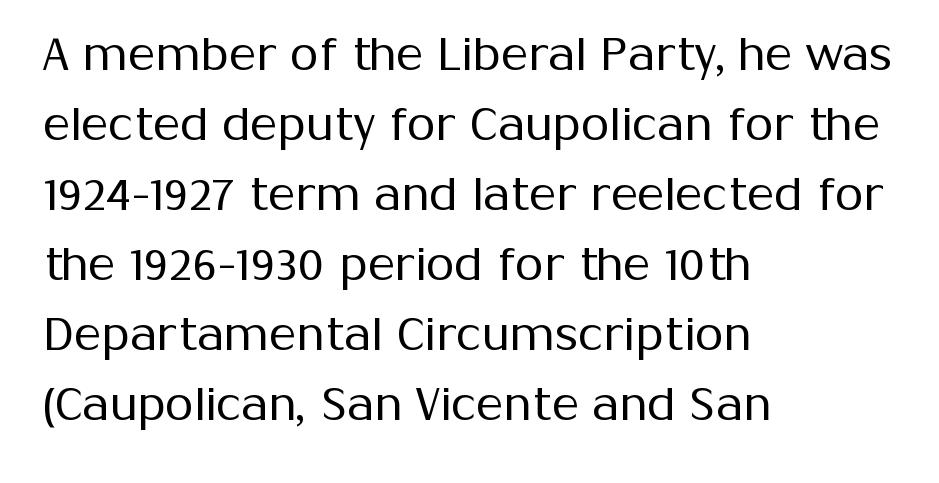
Ink coverage per letter is moderate at most. Caption: multi-line text, flush left, ragged right. How are the letters spaced? Ordinarily, with no added tracking. The letters advance in unequal steps, a hallmark of proportional type.
